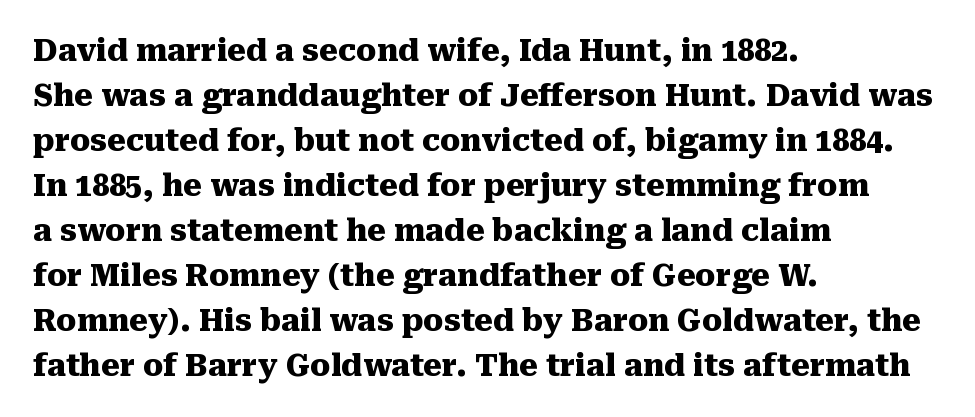
Q: Is the text bold? A: Yes.
Q: Is the text italic (slanted)? A: No, it is upright.
Q: Is the typeface a serif or a sans-serif typeface? A: Serif.
Q: Is the text underlined? A: No.
Q: How is the paragraph aligned? A: Left-aligned.
Q: Is the spacing between letters normal or unusually wide? A: Normal.
Q: Is the spacing between lines tight, normal or loose? A: Normal.
Q: Width (condensed, normal, or wide)? A: Normal.
Q: Stroke contrast? A: Medium.
Q: x-height? A: Medium.
Q: Monospaced? A: No.
